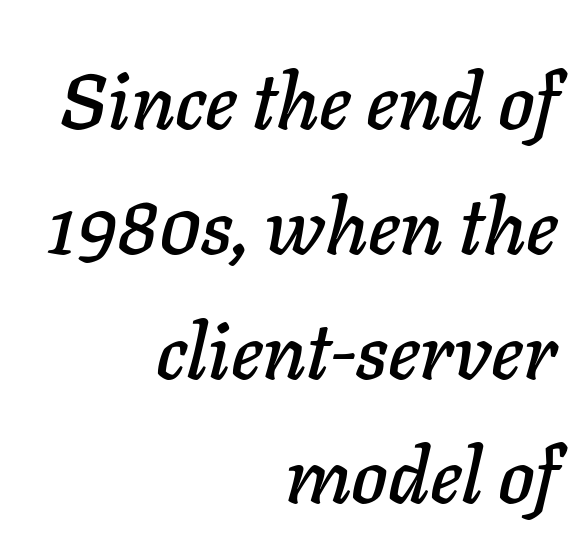
Q: Is the text italic (slanted)? A: Yes, it leans right by about 11 degrees.
Q: Is the text underlined? A: No.
Q: How is the paragraph aligned? A: Right-aligned.
Q: Is the spacing between letters normal or unusually wide? A: Normal.
Q: Is the spacing between lines tight, normal or loose? A: Normal.
Q: Width (condensed, normal, or wide)? A: Normal.
Q: Stroke contrast? A: Low.
Q: x-height? A: Medium.
Q: Monospaced? A: No.
